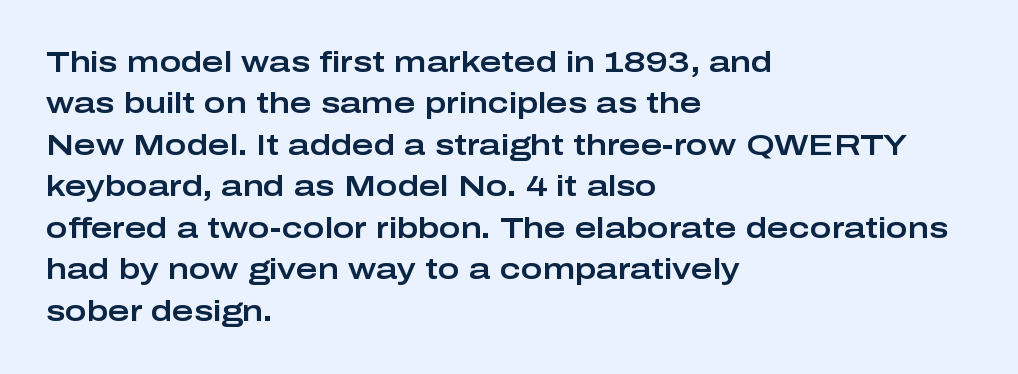
Q: Is the text italic (slanted)? A: No, it is upright.
Q: Is the typeface a serif or a sans-serif typeface? A: Sans-serif.
Q: Is the text underlined? A: No.
Q: How is the paragraph aligned? A: Left-aligned.
Q: Is the spacing between letters normal or unusually wide? A: Normal.
Q: Is the spacing between lines tight, normal or loose? A: Normal.
Q: Width (condensed, normal, or wide)? A: Wide.
Q: Stroke contrast? A: Low.
Q: x-height? A: Medium.
Q: Monospaced? A: No.
